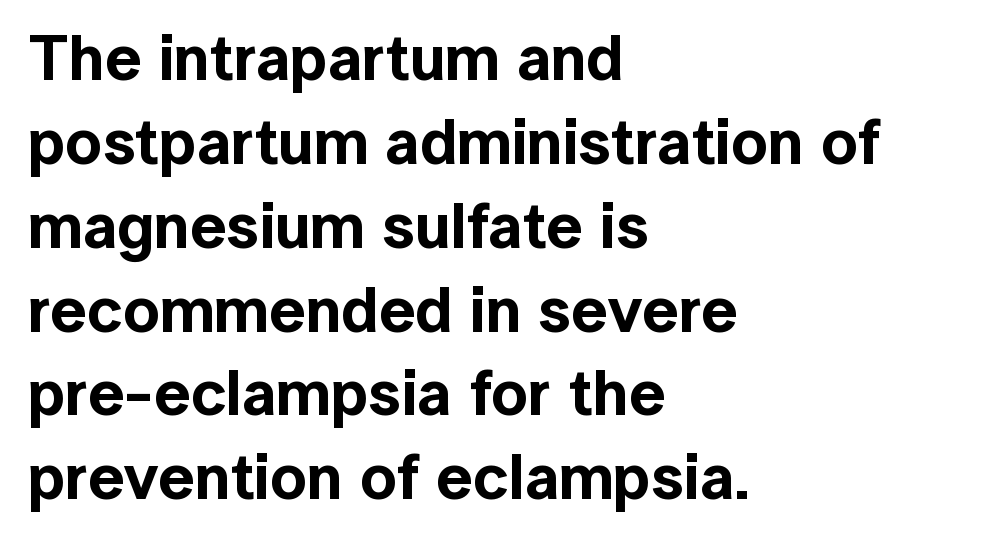
{"serif": "no", "italic": "no", "width": "normal", "x_height": "medium", "monospaced": "no", "underline": "no", "align": "left", "line_spacing": "normal", "line_spacing_ratio": 1.31, "letter_spacing": "normal", "letter_spacing_em": 0.0, "glyph_px": 64}
